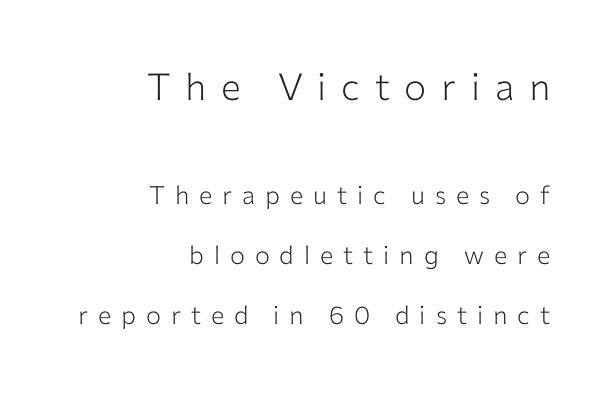
{"serif": "no", "italic": "no", "bold": "no", "weight": "light", "width": "normal", "stroke_contrast": "low", "x_height": "medium", "monospaced": "no", "underline": "no", "align": "right", "line_spacing": "loose", "line_spacing_ratio": 2.41, "letter_spacing": "wide", "letter_spacing_em": 0.4, "larger_block": "first", "size_ratio": 1.48, "glyph_px": 37}
